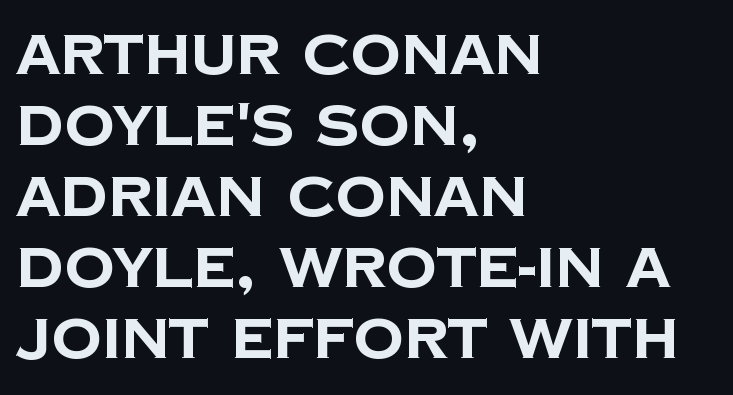
The image shows 56 px bold sans-serif type; set left-aligned, normal line spacing (1.27x), normal letter spacing, not underlined; low stroke contrast and a large x-height.
